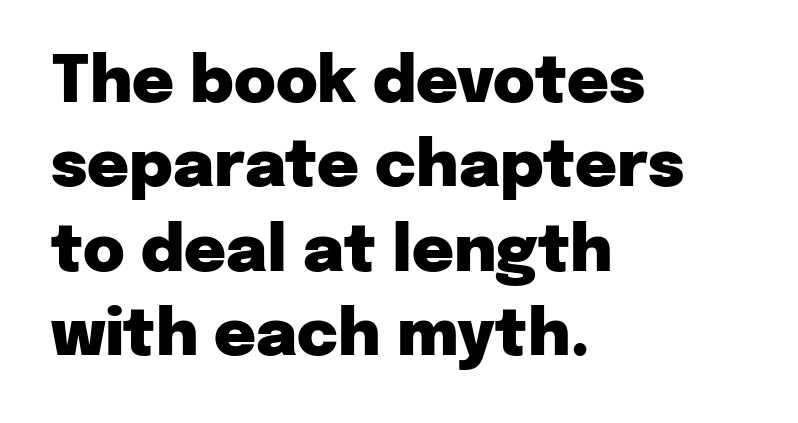
Q: Is the text bold? A: Yes.
Q: Is the text italic (slanted)? A: No, it is upright.
Q: Is the typeface a serif or a sans-serif typeface? A: Sans-serif.
Q: Is the text underlined? A: No.
Q: How is the paragraph aligned? A: Left-aligned.
Q: Is the spacing between letters normal or unusually wide? A: Normal.
Q: Is the spacing between lines tight, normal or loose? A: Normal.
Q: Width (condensed, normal, or wide)? A: Normal.
Q: Stroke contrast? A: Low.
Q: x-height? A: Medium.
Q: Monospaced? A: No.
